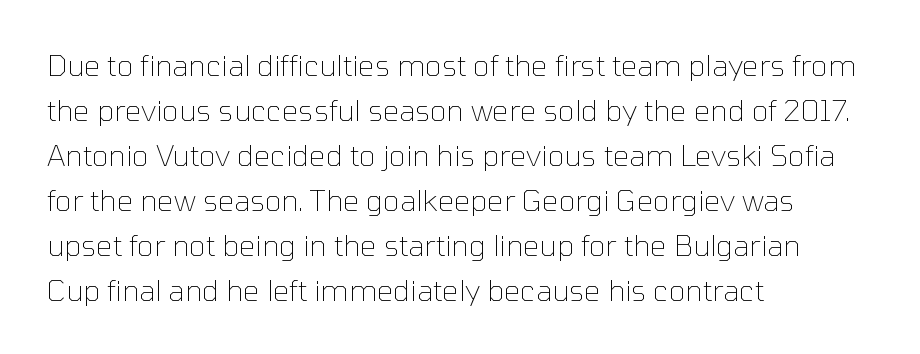
The image shows 29 px thin sans-serif type, upright; set left-aligned, normal line spacing (1.55x), normal letter spacing, not underlined; low stroke contrast and a medium x-height.
